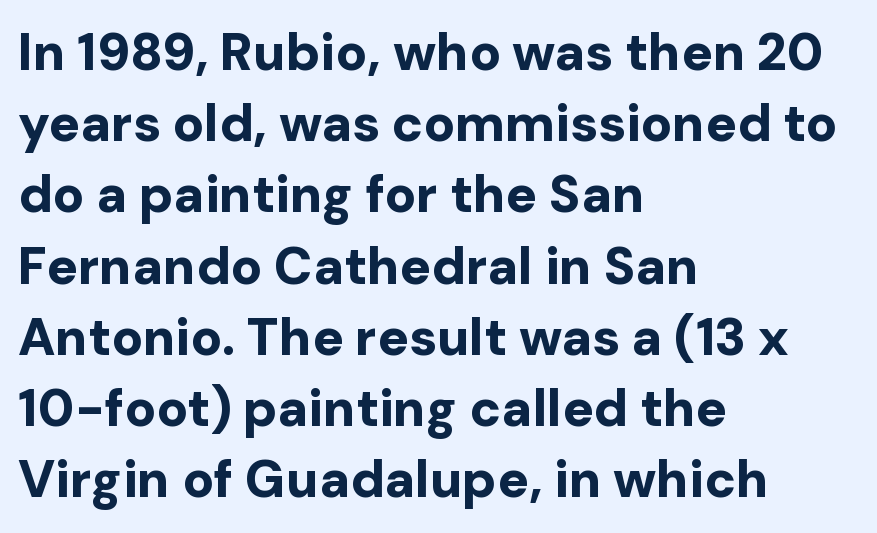
Q: Is the text bold? A: Yes.
Q: Is the text italic (slanted)? A: No, it is upright.
Q: Is the typeface a serif or a sans-serif typeface? A: Sans-serif.
Q: Is the text underlined? A: No.
Q: How is the paragraph aligned? A: Left-aligned.
Q: Is the spacing between letters normal or unusually wide? A: Normal.
Q: Is the spacing between lines tight, normal or loose? A: Normal.
Q: Width (condensed, normal, or wide)? A: Normal.
Q: Stroke contrast? A: Low.
Q: x-height? A: Medium.
Q: Monospaced? A: No.
